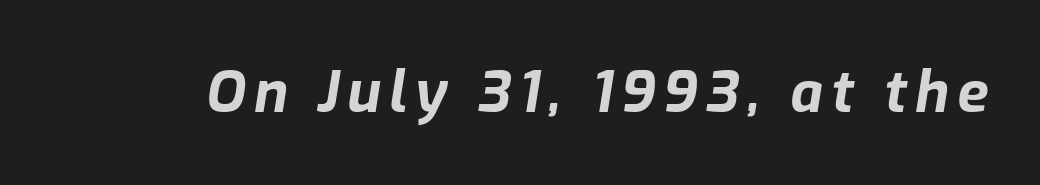
These lines are rendered in a variable-pitch font. Compared with ordinary roman type, these characters are visibly tilted. Clear beneath every line of the passage. These lines carry a lot of weight — the face is fully bold.
